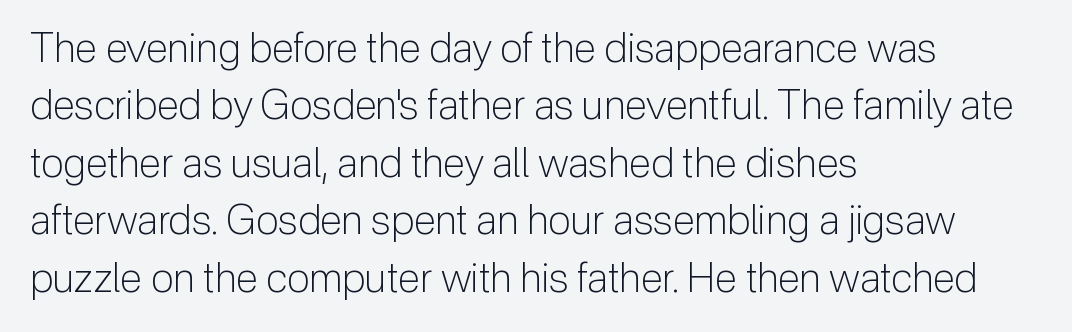
The image shows 41 px light sans-serif type, upright; set left-aligned, normal line spacing (1.4x), normal letter spacing, not underlined; low stroke contrast and a medium x-height.
